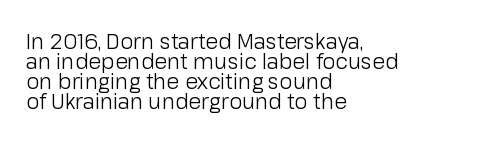
The image shows 21 px text type, upright; set left-aligned, tight line spacing (0.95x), normal letter spacing, not underlined.
